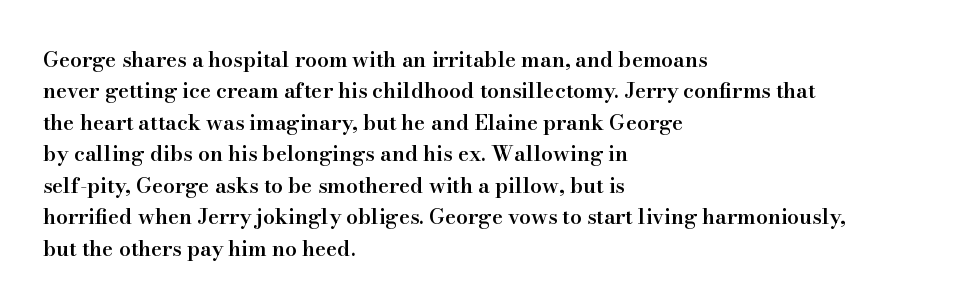
{"italic": "no", "bold": "semi", "underline": "no", "align": "left", "line_spacing": "normal", "line_spacing_ratio": 1.5, "letter_spacing": "normal", "letter_spacing_em": 0.0, "glyph_px": 21}
